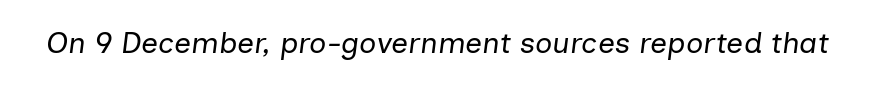
The image shows 30 px regular-weight type, italic (leaning right); set normal letter spacing, not underlined; low stroke contrast and a medium x-height.
